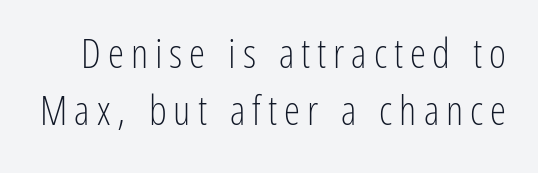
Q: Is the text bold? A: No.
Q: Is the text italic (slanted)? A: No, it is upright.
Q: Is the typeface a serif or a sans-serif typeface? A: Sans-serif.
Q: Is the text underlined? A: No.
Q: Is the spacing between lines tight, normal or loose? A: Normal.
Q: Width (condensed, normal, or wide)? A: Condensed.
Q: Stroke contrast? A: Low.
Q: x-height? A: Medium.
Q: Monospaced? A: No.
